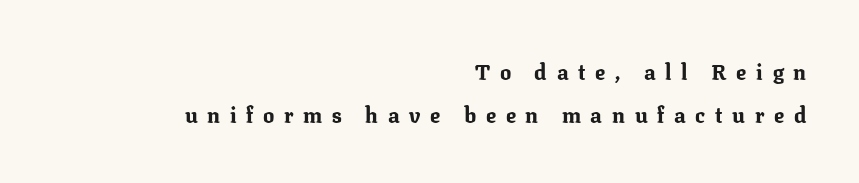
{"italic": "no", "bold": "yes", "underline": "no", "align": "right", "line_spacing": "loose", "line_spacing_ratio": 2.03, "letter_spacing": "wide", "letter_spacing_em": 0.46, "glyph_px": 21}
